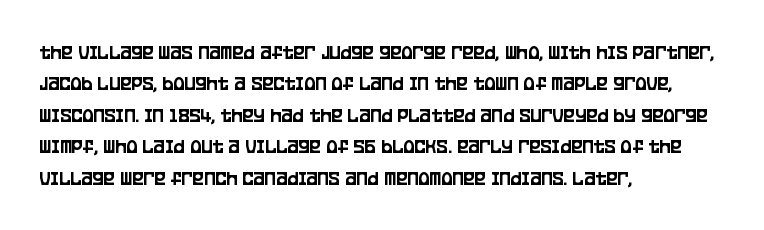
The image shows 21 px text type, upright; set left-aligned, normal line spacing (1.5x), normal letter spacing, not underlined.
